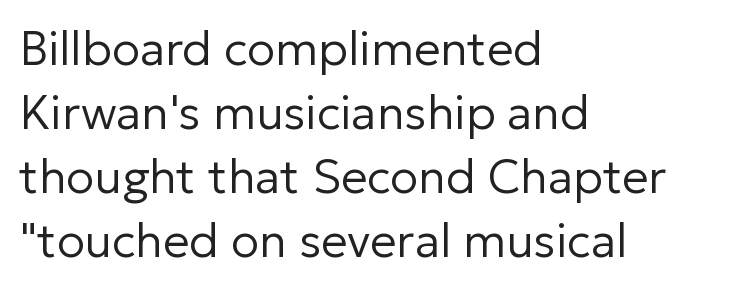
Q: Is the text bold? A: No.
Q: Is the text italic (slanted)? A: No, it is upright.
Q: Is the typeface a serif or a sans-serif typeface? A: Sans-serif.
Q: Is the text underlined? A: No.
Q: How is the paragraph aligned? A: Left-aligned.
Q: Is the spacing between letters normal or unusually wide? A: Normal.
Q: Is the spacing between lines tight, normal or loose? A: Normal.
Q: Width (condensed, normal, or wide)? A: Normal.
Q: Stroke contrast? A: Low.
Q: x-height? A: Medium.
Q: Monospaced? A: No.
